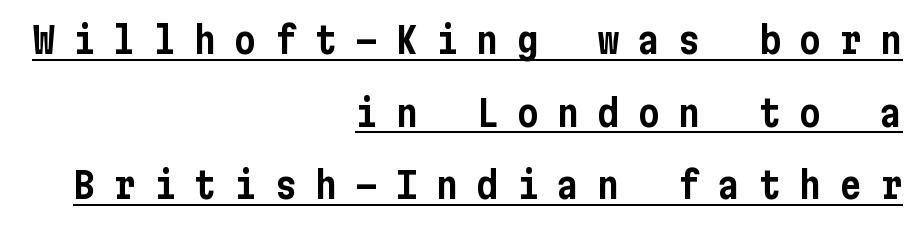
Q: Is the text italic (slanted)? A: No, it is upright.
Q: Is the typeface a serif or a sans-serif typeface? A: Sans-serif.
Q: Is the text underlined? A: Yes.
Q: How is the paragraph aligned? A: Right-aligned.
Q: Is the spacing between letters normal or unusually wide? A: Unusually wide.
Q: Is the spacing between lines tight, normal or loose? A: Loose.
Q: Width (condensed, normal, or wide)? A: Condensed.
Q: Stroke contrast? A: Low.
Q: x-height? A: Medium.
